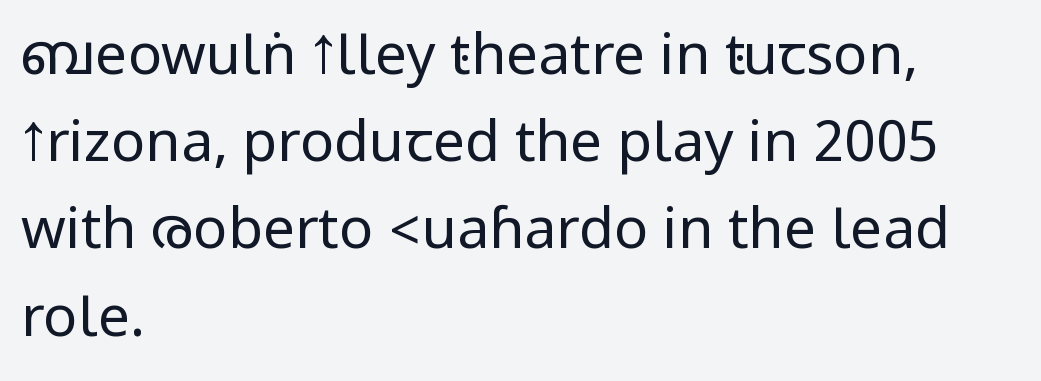
Heft: none added — not bold. The lines in this sample share a left origin and differ only in where they stop. The rendering shows plain stroke endings on the letterforms — a sans-serif design. Letters rest on an invisible, unmarked baseline.
